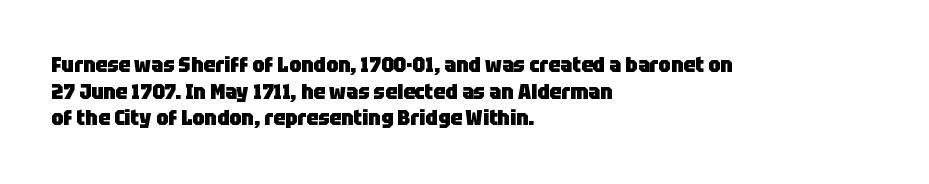
Honestly, the row spacing looks completely unremarkable. Posture: upright roman. Plenty of ink on the page — the face is bold. Typeset ragged right — the left edge is the straight one.
